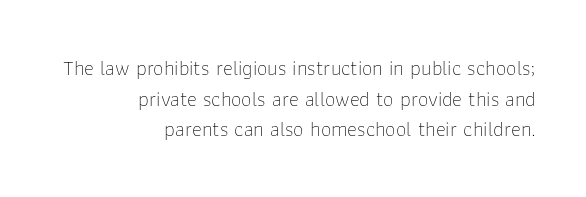
Q: Is the text bold? A: No.
Q: Is the text italic (slanted)? A: No, it is upright.
Q: Is the text underlined? A: No.
Q: How is the paragraph aligned? A: Right-aligned.
Q: Is the spacing between letters normal or unusually wide? A: Normal.
Q: Is the spacing between lines tight, normal or loose? A: Normal.
